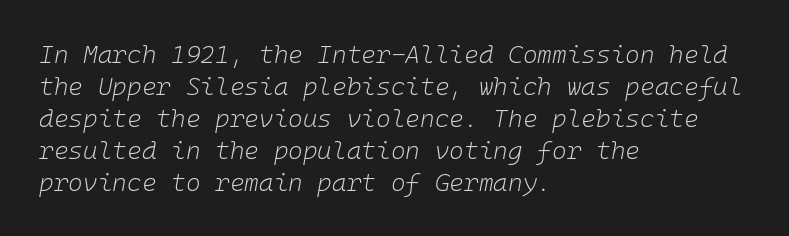
The image shows 25 px text type, italic (leaning right); set left-aligned, normal line spacing (1.28x), normal letter spacing, not underlined.
